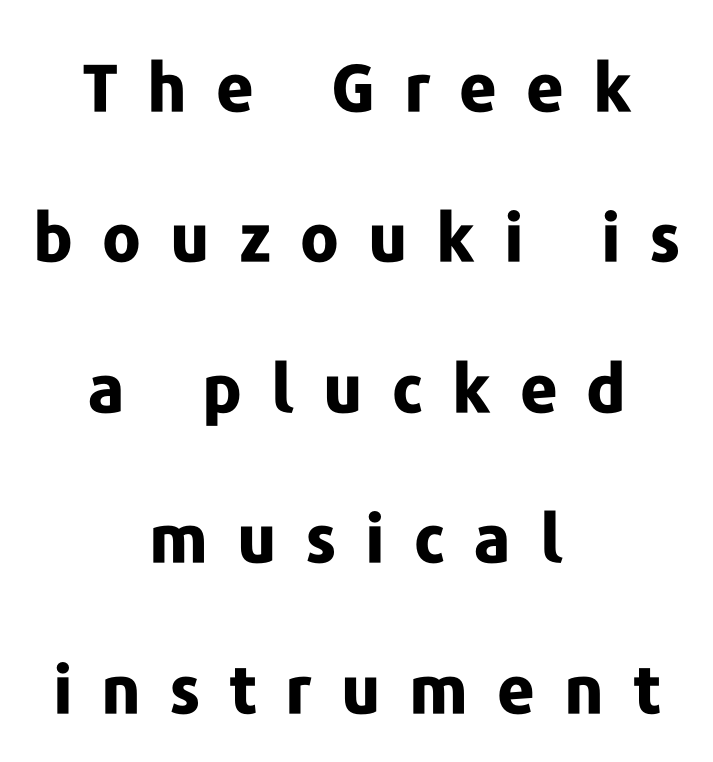
Q: Is the text bold? A: Yes.
Q: Is the text italic (slanted)? A: No, it is upright.
Q: Is the typeface a serif or a sans-serif typeface? A: Sans-serif.
Q: Is the text underlined? A: No.
Q: How is the paragraph aligned? A: Centered.
Q: Is the spacing between letters normal or unusually wide? A: Unusually wide.
Q: Is the spacing between lines tight, normal or loose? A: Loose.
Q: Width (condensed, normal, or wide)? A: Normal.
Q: Stroke contrast? A: Low.
Q: x-height? A: Medium.
Q: Monospaced? A: No.
